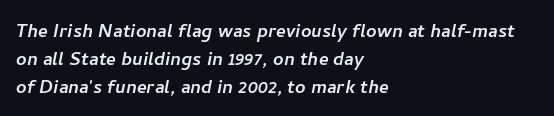
The letters sit at their default tracking, neither squeezed nor spread. Descenders hang freely into open space. These lines are set flush left with a ragged right edge.
